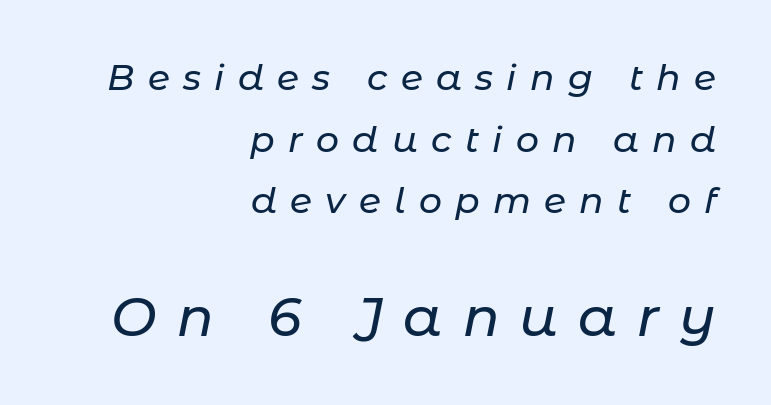
The image shows 54 px text type, italic (leaning right); set right-aligned, line spacing 1.71x, unusually wide letter spacing (+0.37 em), not underlined; the second (bottom) block is 1.5x larger; low stroke contrast and a medium x-height.
